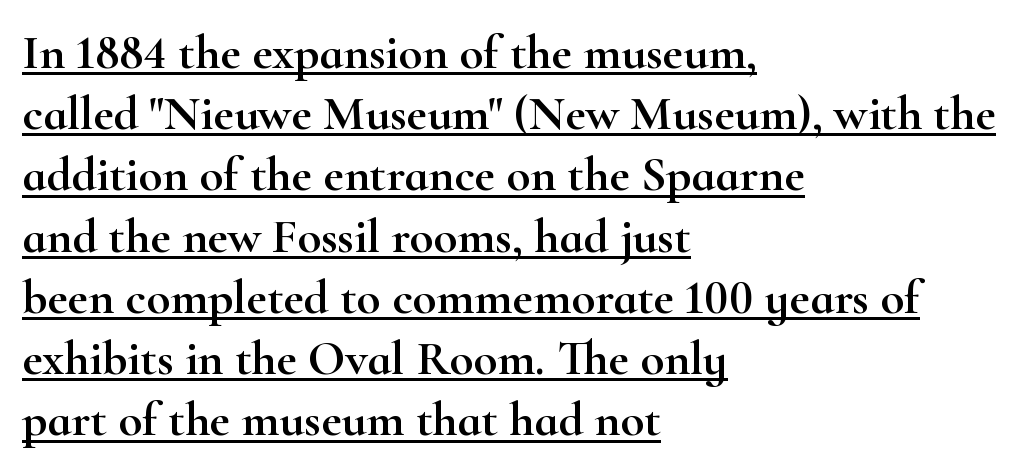
Does the lettering tilt? It doesn't — this is upright. You could not count columns in this text — the font is proportionally spaced. Descenders here cross a horizontal rule under the line. Reading down the block, your eye returns to a fixed left position each line.
